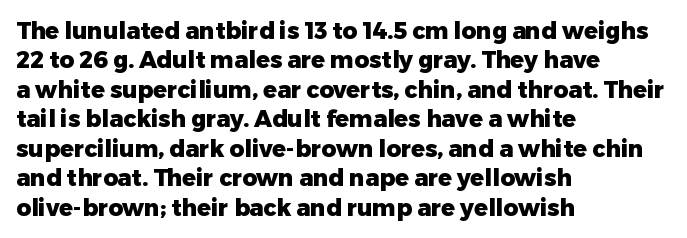
Q: Is the text bold? A: Yes.
Q: Is the text italic (slanted)? A: No, it is upright.
Q: Is the text underlined? A: No.
Q: How is the paragraph aligned? A: Left-aligned.
Q: Is the spacing between letters normal or unusually wide? A: Normal.
Q: Is the spacing between lines tight, normal or loose? A: Normal.
